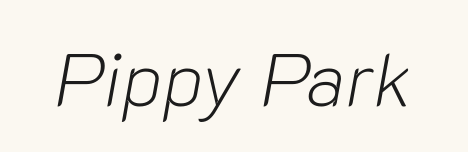
{"italic": "yes", "lean": "right", "slant_degrees": 10, "bold": "no", "weight": "light", "width": "normal", "stroke_contrast": "low", "x_height": "medium", "monospaced": "no", "underline": "no", "letter_spacing": "normal", "letter_spacing_em": 0.0, "glyph_px": 75}
